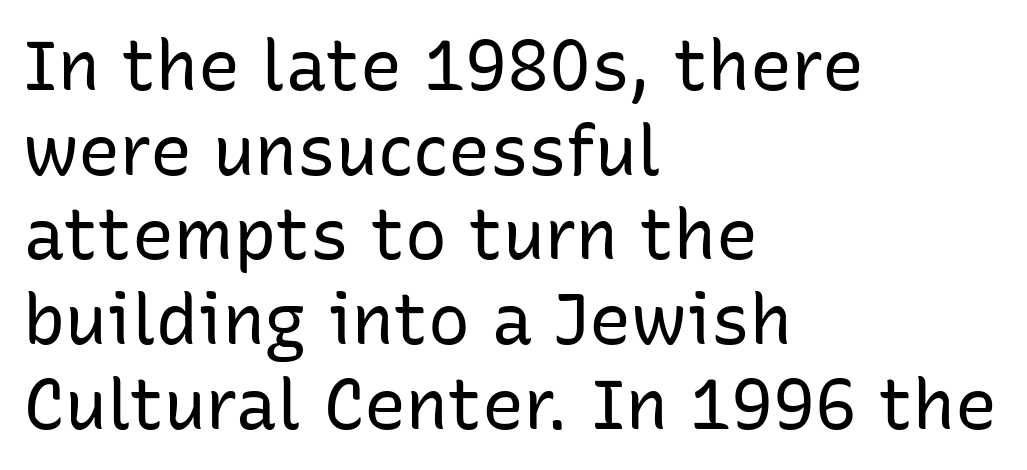
The font family rendered here belongs to the sans-serif group. The typography opts for an upright posture over an oblique one. Rule under the text: the space is simply empty. These glyphs show unthickened strokes, regular width or finer. These lines are rendered in a variable-pitch font.
